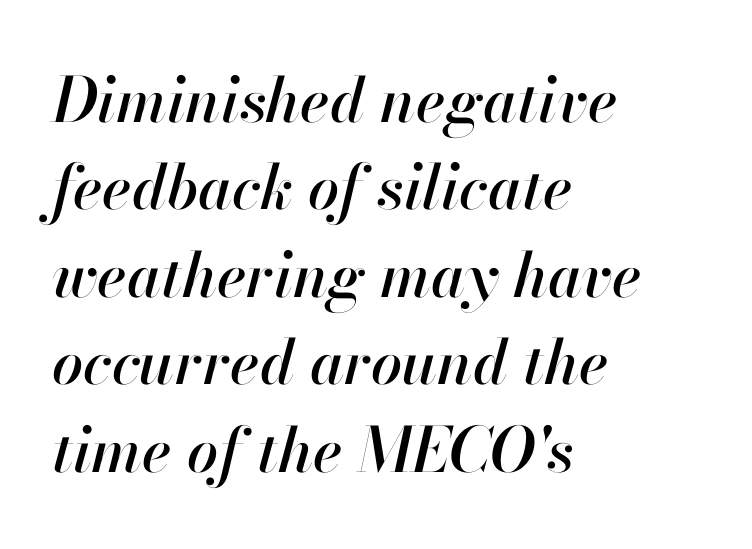
In terms of leading, this rendering sits right in the middle. Compared with typical body copy, the letter spacing here is the same. A clean baseline with only descenders dipping below it. Compared with a centered layout, this one pins lines to the left instead. Each letter keeps its own natural width here, so spacing adapts to shape. The typography opts for an oblique posture over an upright one.
